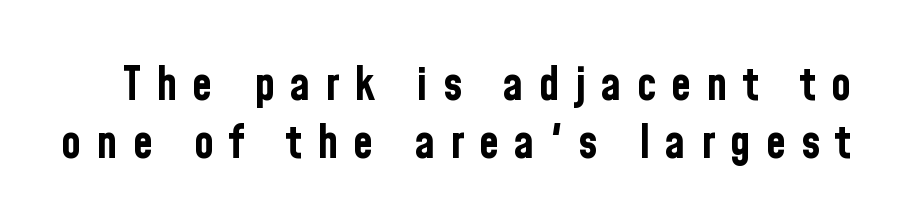
Normally led — the rows are evenly, conventionally spaced. Font category for this specimen: sans-serif. The glyphs are unaccompanied by any horizontal stroke below them. Think of a printed novel: that variable character pitch is what you see here. Ordinary non-slanted type is in use. The line texture is sparse and dotted thanks to wide tracking.
